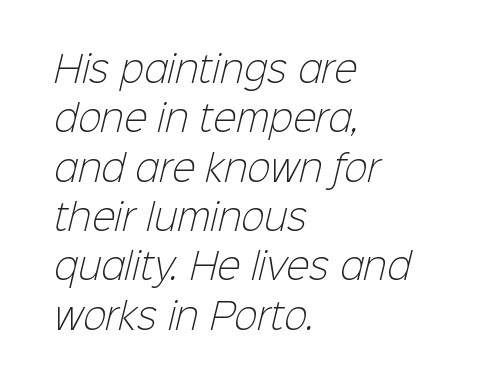
The image shows 35 px light sans-serif type; set left-aligned, normal line spacing (1.41x), normal letter spacing, not underlined; low stroke contrast and a medium x-height.
